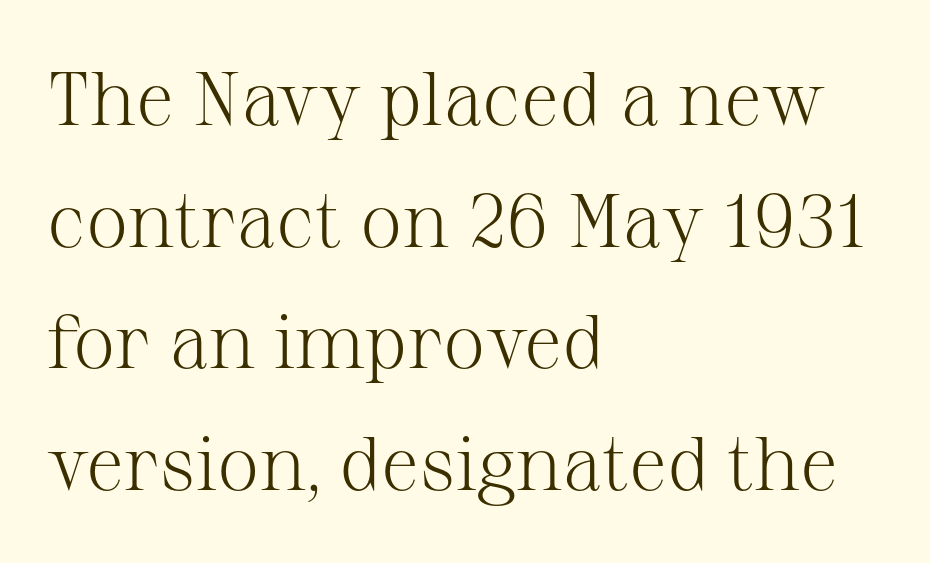
Here the designer chose a conventional face with non-uniform glyph widths. Only glyphs here, with clear space below each row. The leading is moderate, giving the passage an even texture. The face used here is seriffed, in the tradition of book romans. Short note: letters normally spaced.
